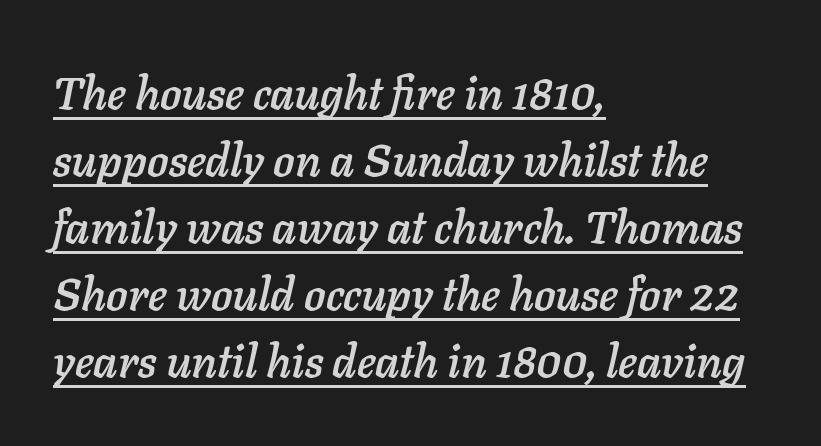
The image shows 45 px text type, italic (leaning right); set left-aligned, normal line spacing (1.49x), normal letter spacing, underlined; low stroke contrast and a medium x-height.
